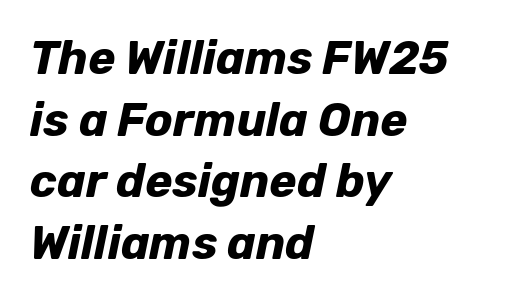
{"italic": "yes", "lean": "right", "slant_degrees": 12, "bold": "yes", "weight": "bold", "width": "normal", "stroke_contrast": "low", "x_height": "medium", "monospaced": "no", "underline": "no", "align": "left", "line_spacing": "normal", "line_spacing_ratio": 1.34, "letter_spacing": "normal", "letter_spacing_em": 0.0, "glyph_px": 46}
